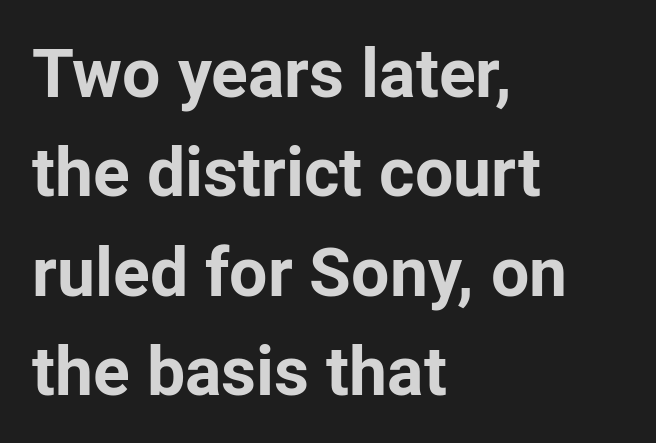
Q: Is the text bold? A: Yes.
Q: Is the text italic (slanted)? A: No, it is upright.
Q: Is the typeface a serif or a sans-serif typeface? A: Sans-serif.
Q: Is the text underlined? A: No.
Q: How is the paragraph aligned? A: Left-aligned.
Q: Is the spacing between letters normal or unusually wide? A: Normal.
Q: Is the spacing between lines tight, normal or loose? A: Normal.
Q: Width (condensed, normal, or wide)? A: Normal.
Q: Stroke contrast? A: Low.
Q: x-height? A: Medium.
Q: Monospaced? A: No.
